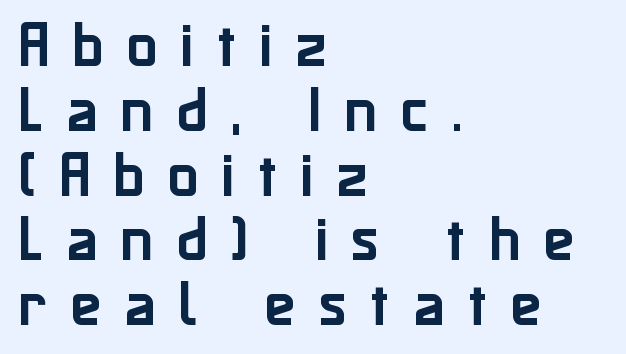
The image shows 51 px sans-serif type, upright; set left-aligned, normal line spacing (1.27x), unusually wide letter spacing (+0.45 em), not underlined; low stroke contrast and a medium x-height.
